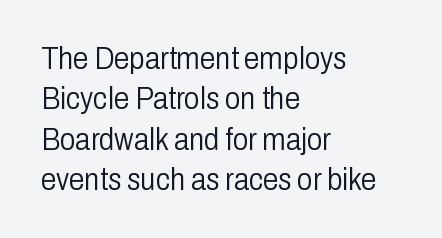
{"serif": "no", "italic": "no", "bold": "no", "weight": "light", "width": "condensed", "stroke_contrast": "low", "x_height": "medium", "monospaced": "no", "underline": "no", "align": "left", "line_spacing": "normal", "line_spacing_ratio": 1.3, "letter_spacing": "normal", "letter_spacing_em": 0.0, "glyph_px": 31}
